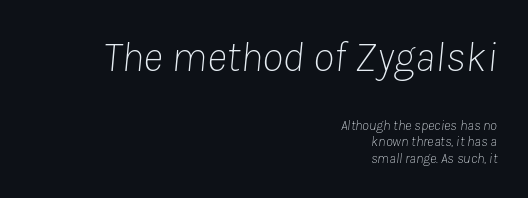
Q: Is the text bold? A: No.
Q: Is the text italic (slanted)? A: Yes, it leans right by about 8 degrees.
Q: Is the text underlined? A: No.
Q: How is the paragraph aligned? A: Right-aligned.
Q: Is the spacing between letters normal or unusually wide? A: Normal.
Q: Which block of text is set in a larger size, the first (top) or the second (bottom)? A: The first (top) one.
Q: Width (condensed, normal, or wide)? A: Normal.
Q: Stroke contrast? A: Low.
Q: x-height? A: Medium.
Q: Monospaced? A: No.
